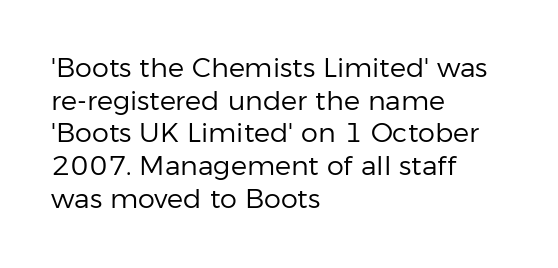
What stands out about the letter spacing? Nothing — it is the standard amount. This is not heavy type; no bold has been used. Just letters on the line, the space beneath them empty. Notice how the stems are strictly vertical — no italics here. This rendering uses left alignment, leaving the right contour irregular.
